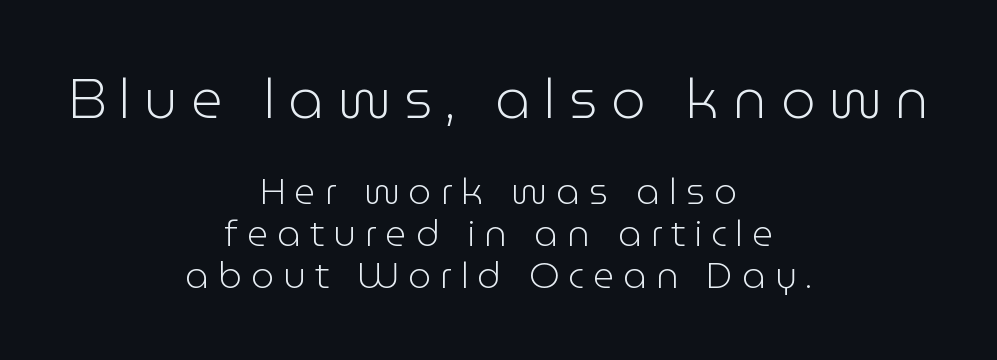
{"serif": "no", "italic": "no", "bold": "no", "weight": "light", "width": "normal", "stroke_contrast": "low", "x_height": "medium", "monospaced": "no", "underline": "no", "align": "center", "line_spacing": "tight", "line_spacing_ratio": 1.13, "letter_spacing": "wide", "letter_spacing_em": 0.24, "larger_block": "first", "size_ratio": 1.49, "glyph_px": 55}
